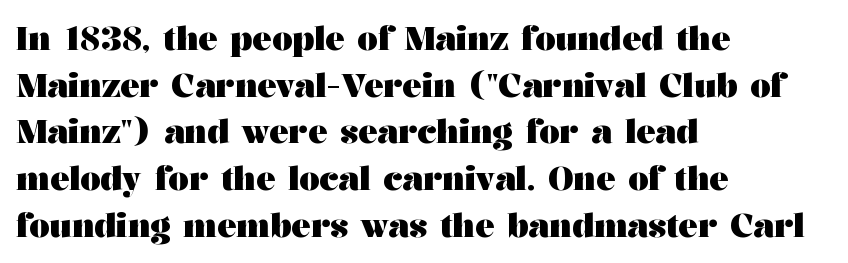
{"serif": "yes", "italic": "no", "bold": "yes", "weight": "heavy", "width": "wide", "stroke_contrast": "medium", "x_height": "medium", "monospaced": "no", "underline": "no", "align": "left", "line_spacing": "normal", "line_spacing_ratio": 1.46, "letter_spacing": "normal", "letter_spacing_em": 0.0, "glyph_px": 32}
